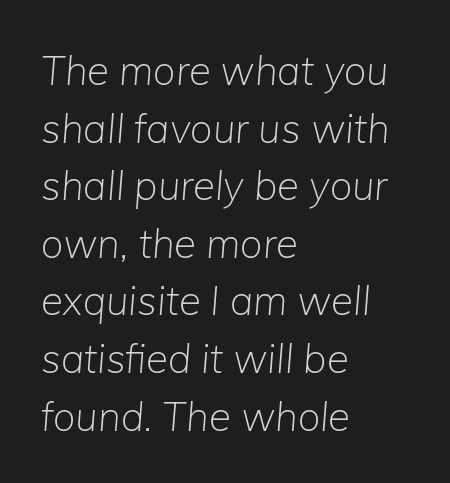
Q: Is the text bold? A: No.
Q: Is the text italic (slanted)? A: Yes, it leans right by about 5 degrees.
Q: Is the text underlined? A: No.
Q: How is the paragraph aligned? A: Left-aligned.
Q: Is the spacing between letters normal or unusually wide? A: Normal.
Q: Is the spacing between lines tight, normal or loose? A: Normal.
Q: Width (condensed, normal, or wide)? A: Normal.
Q: Stroke contrast? A: Low.
Q: x-height? A: Medium.
Q: Monospaced? A: No.
